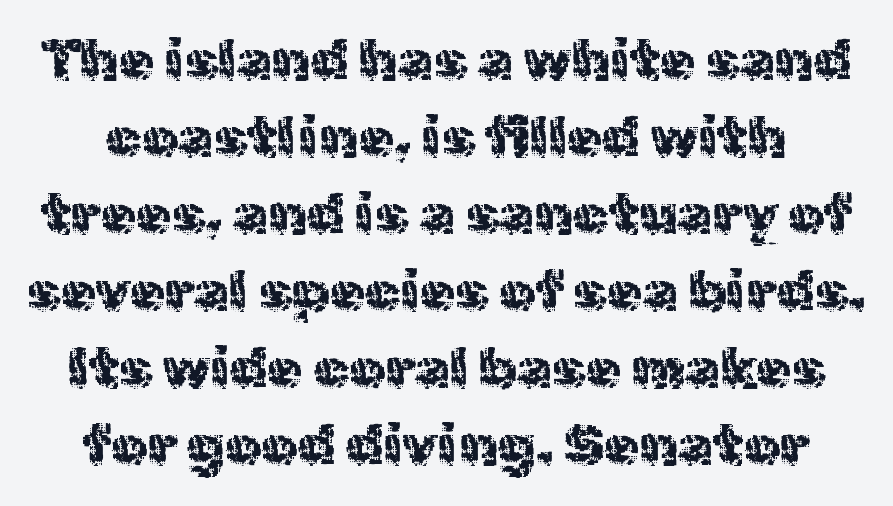
Q: Is the text bold? A: No.
Q: Is the text italic (slanted)? A: No, it is upright.
Q: Is the typeface a serif or a sans-serif typeface? A: Sans-serif.
Q: Is the text underlined? A: No.
Q: Is the spacing between letters normal or unusually wide? A: Normal.
Q: Is the spacing between lines tight, normal or loose? A: Normal.
Q: Width (condensed, normal, or wide)? A: Normal.
Q: x-height? A: Medium.
Q: Monospaced? A: No.
